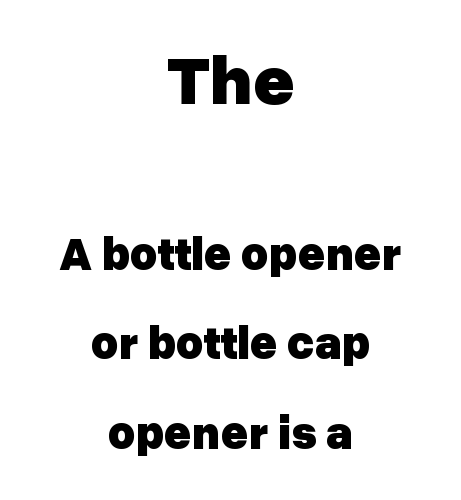
The image shows 70 px heavy sans-serif type, upright; set centered, loose line spacing (1.9x), normal letter spacing, not underlined; the first (top) block is 1.49x larger; low stroke contrast and a medium x-height.
